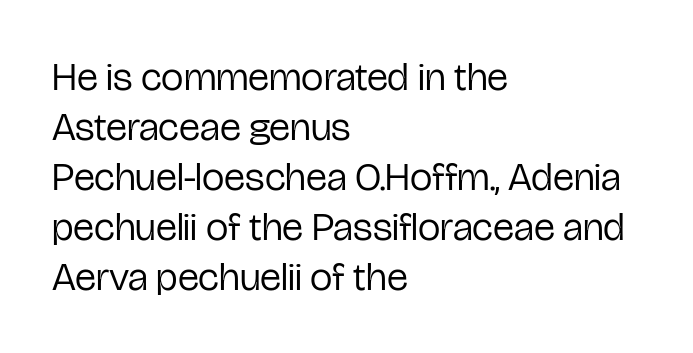
Q: Is the text bold? A: No.
Q: Is the text italic (slanted)? A: No, it is upright.
Q: Is the typeface a serif or a sans-serif typeface? A: Sans-serif.
Q: Is the text underlined? A: No.
Q: How is the paragraph aligned? A: Left-aligned.
Q: Is the spacing between letters normal or unusually wide? A: Normal.
Q: Is the spacing between lines tight, normal or loose? A: Normal.
Q: Width (condensed, normal, or wide)? A: Condensed.
Q: Stroke contrast? A: Low.
Q: x-height? A: Medium.
Q: Monospaced? A: No.
